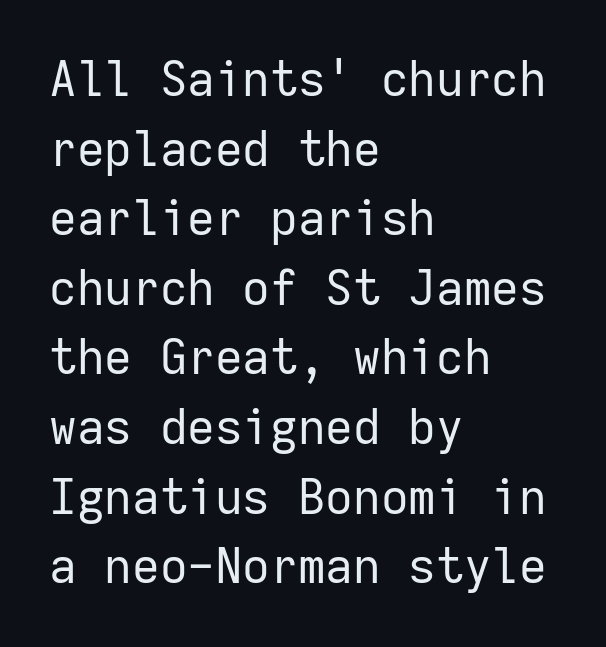
{"serif": "no", "italic": "no", "bold": "no", "weight": "regular", "width": "normal", "stroke_contrast": "low", "x_height": "medium", "monospaced": "yes", "underline": "no", "align": "left", "line_spacing": "normal", "line_spacing_ratio": 1.45, "letter_spacing": "normal", "letter_spacing_em": 0.0, "glyph_px": 48}
